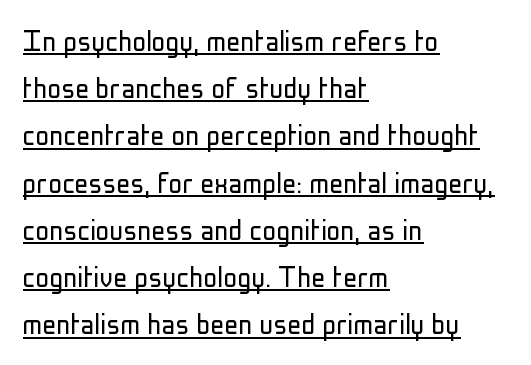
{"serif": "no", "italic": "no", "bold": "no", "weight": "light", "width": "condensed", "stroke_contrast": "low", "x_height": "medium", "monospaced": "no", "underline": "yes", "align": "left", "line_spacing": "normal", "line_spacing_ratio": 1.35, "letter_spacing": "normal", "letter_spacing_em": 0.0, "glyph_px": 35}
